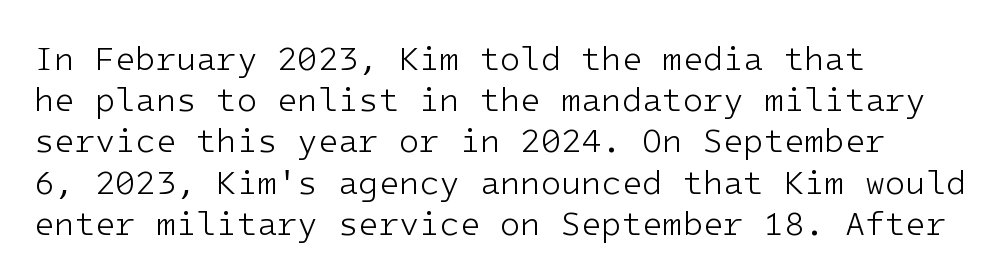
Does the leading feel generous? No, just average. Monospaced: the letters line up in strict vertical columns. The space beneath each line is pristine and unruled. These glyphs show unthickened strokes, regular width or finer.
